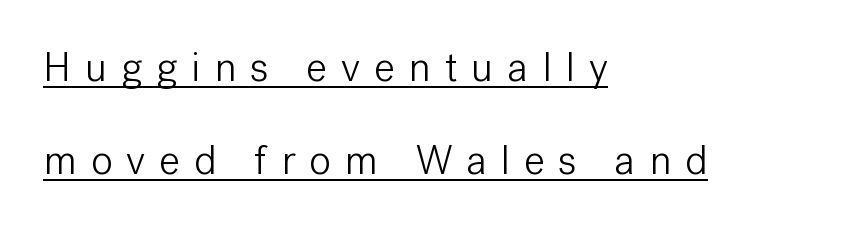
Does a line run under the words? Yes, clearly. You can tell from the bare stems that sans-serif type was used. A roman cut, with each character standing at attention. If you drew a ruler down the left edge, every line would touch it. Unbolded letterforms with no extra heft. Here the designer chose a conventional face with non-uniform glyph widths.
